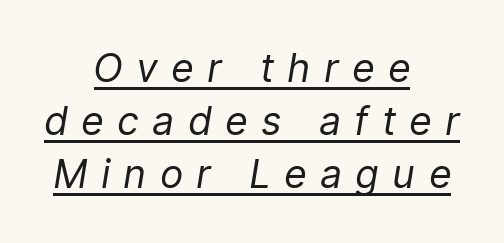
Q: Is the text bold? A: No.
Q: Is the text italic (slanted)? A: Yes, it leans right by about 9 degrees.
Q: Is the text underlined? A: Yes.
Q: How is the paragraph aligned? A: Centered.
Q: Is the spacing between letters normal or unusually wide? A: Unusually wide.
Q: Is the spacing between lines tight, normal or loose? A: Normal.
Q: Width (condensed, normal, or wide)? A: Condensed.
Q: Stroke contrast? A: Low.
Q: x-height? A: Medium.
Q: Monospaced? A: No.
